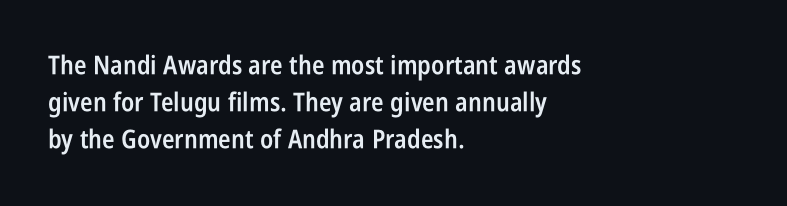
Successive baselines arrive at the customary interval. What weight is shown? A semibold, between regular and bold. The baseline area is clear. Compared with typical body copy, the letter spacing here is the same. When letters stand straight like this, we call the style roman or upright.
